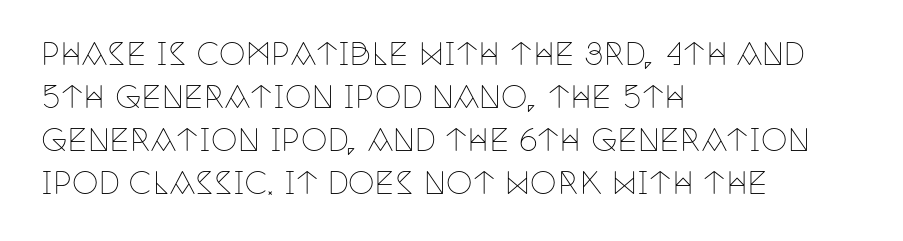
The image shows 30 px thin, condensed serif type, upright; set left-aligned, normal line spacing (1.43x), normal letter spacing, not underlined; low stroke contrast and a large x-height.
